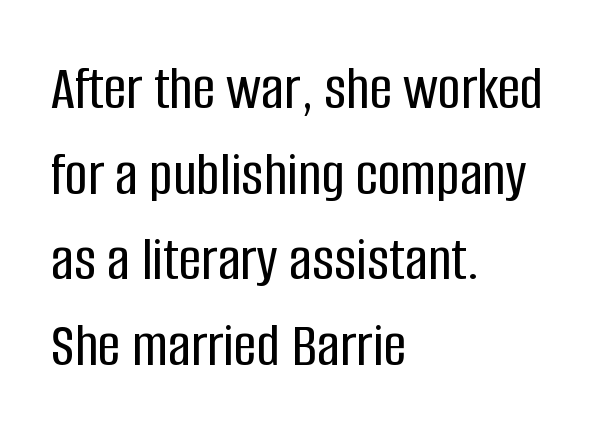
{"serif": "no", "italic": "no", "width": "condensed", "stroke_contrast": "low", "x_height": "large", "monospaced": "no", "underline": "no", "align": "left", "line_spacing": "normal", "line_spacing_ratio": 1.36, "letter_spacing": "normal", "letter_spacing_em": 0.0, "glyph_px": 63}
